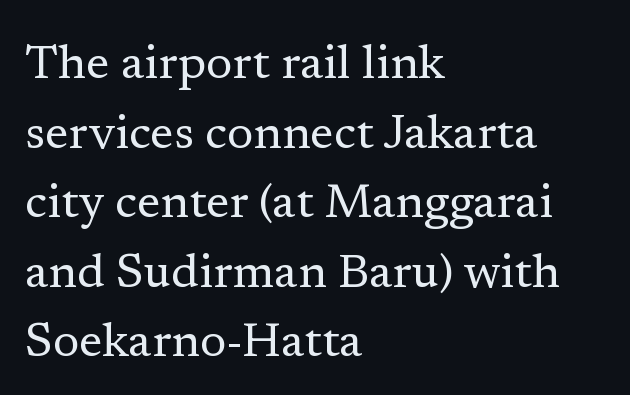
Q: Is the text bold? A: No.
Q: Is the text italic (slanted)? A: No, it is upright.
Q: Is the typeface a serif or a sans-serif typeface? A: Serif.
Q: Is the text underlined? A: No.
Q: How is the paragraph aligned? A: Left-aligned.
Q: Is the spacing between letters normal or unusually wide? A: Normal.
Q: Is the spacing between lines tight, normal or loose? A: Normal.
Q: Width (condensed, normal, or wide)? A: Normal.
Q: Stroke contrast? A: Low.
Q: x-height? A: Medium.
Q: Monospaced? A: No.
